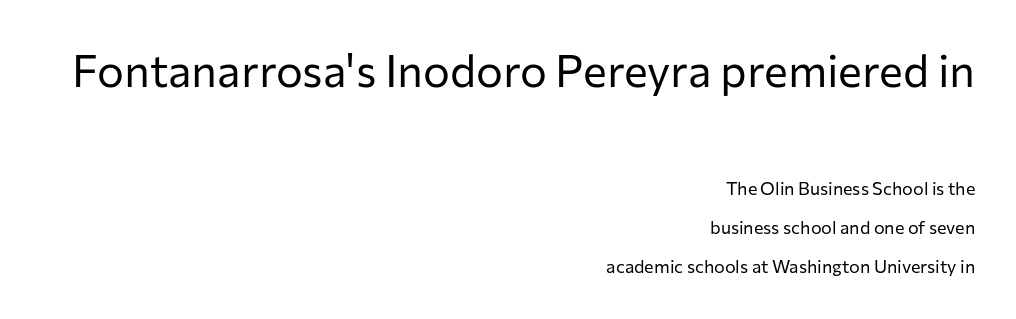
The image shows 45 px regular-weight sans-serif type, upright; set right-aligned, loose line spacing (2.19x), normal letter spacing, not underlined; the first (top) block is 2.5x larger; low stroke contrast and a medium x-height.
